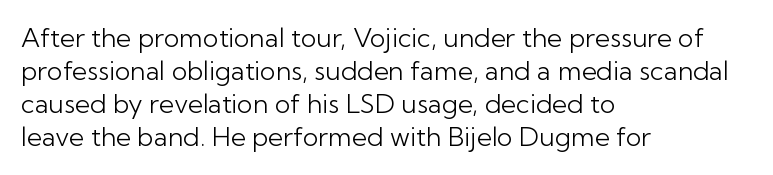
When letters stand straight like this, we call the style roman or upright. These lines sit exactly where default settings would place them. Students, note that the glyphs here touch the page at normal intervals. The passage shown is not bold in any degree. In CSS terms this would be text-align: left. Underlining? Definitely not there.
